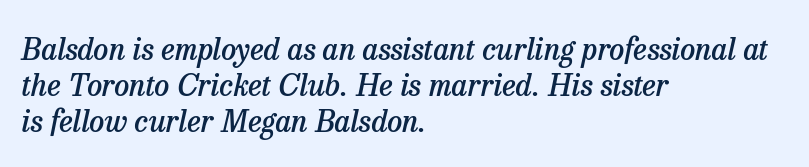
The image shows 30 px semibold serif type, italic (leaning right); set left-aligned, line spacing 1.2x, normal letter spacing, not underlined; low stroke contrast and a medium x-height.
